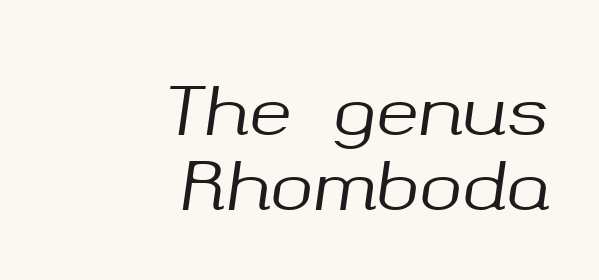
{"italic": "yes", "lean": "right", "slant_degrees": 8, "width": "normal", "stroke_contrast": "medium", "x_height": "medium", "monospaced": "no", "underline": "no", "align": "right", "line_spacing": "tight", "line_spacing_ratio": 1.15, "letter_spacing": "normal", "letter_spacing_em": 0.0, "glyph_px": 65}
